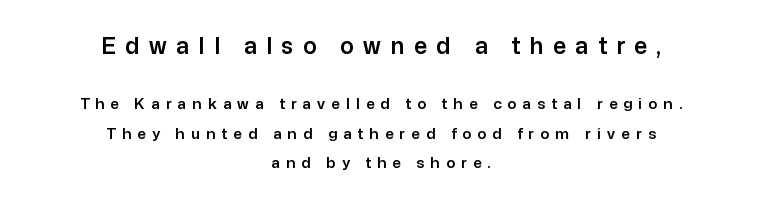
{"italic": "no", "underline": "no", "align": "center", "line_spacing": "loose", "line_spacing_ratio": 1.96, "letter_spacing": "wide", "letter_spacing_em": 0.41, "larger_block": "first", "size_ratio": 1.53, "glyph_px": 23}
